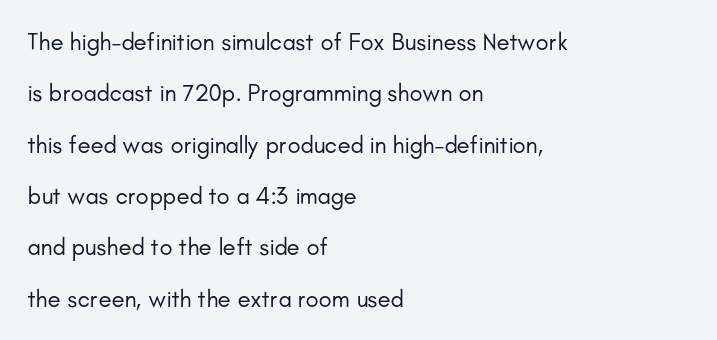
{"italic": "no", "bold": "no", "underline": "no", "align": "left", "line_spacing": "loose", "line_spacing_ratio": 2.14, "letter_spacing": "normal", "letter_spacing_em": 0.0, "glyph_px": 24}
